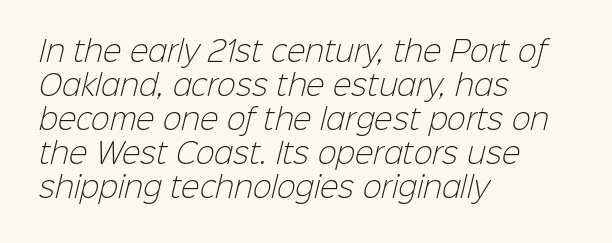
The image shows 28 px light sans-serif type; set left-aligned, line spacing 1.21x, normal letter spacing, not underlined; low stroke contrast and a medium x-height.
